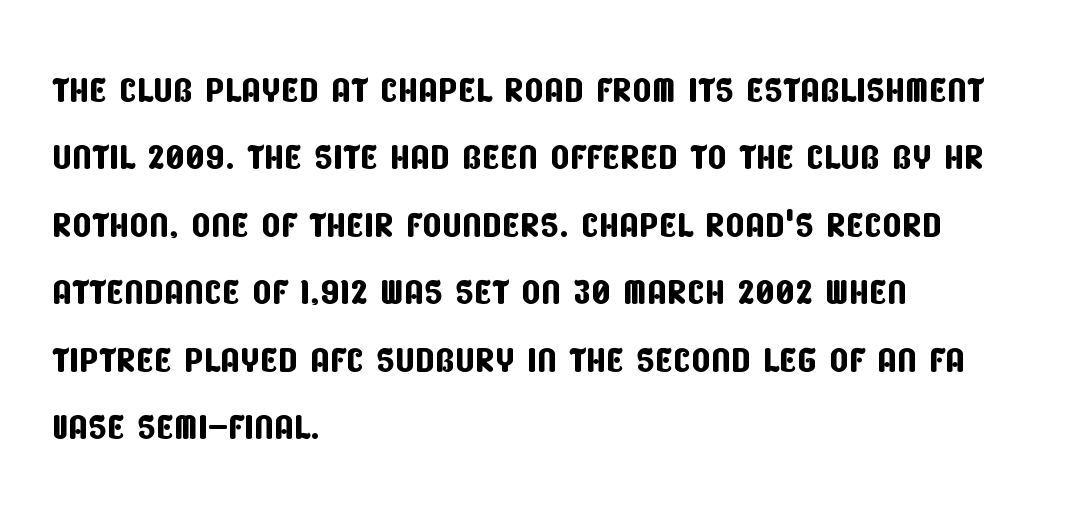
In terms of leading, this rendering sits right in the middle. The passage shown has conventional tracking throughout. The letters carry no serifs — their stems end cleanly without finishing strokes. The passage shown is not underscored anywhere. Short and long lines alike share a common starting point at left. Spacing verdict: proportional, widths tailored to each character.
